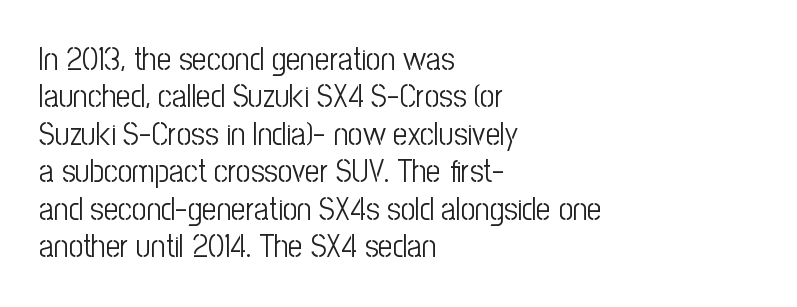
The image shows 32 px light, condensed sans-serif type, upright; set left-aligned, line spacing 1.17x, normal letter spacing, not underlined; low stroke contrast and a medium x-height.
